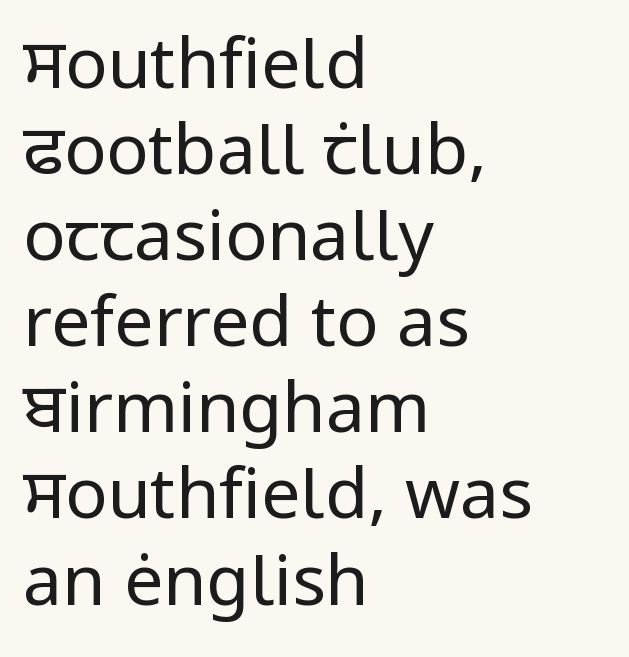
Q: Is the text bold? A: No.
Q: Is the text italic (slanted)? A: No, it is upright.
Q: Is the typeface a serif or a sans-serif typeface? A: Sans-serif.
Q: Is the text underlined? A: No.
Q: How is the paragraph aligned? A: Left-aligned.
Q: Is the spacing between letters normal or unusually wide? A: Normal.
Q: Width (condensed, normal, or wide)? A: Normal.
Q: Stroke contrast? A: Low.
Q: x-height? A: Medium.
Q: Monospaced? A: No.
